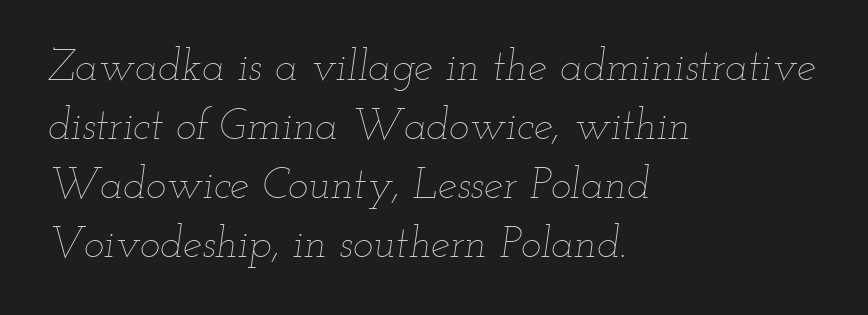
{"italic": "yes", "lean": "right", "slant_degrees": 12, "bold": "no", "weight": "thin", "width": "wide", "stroke_contrast": "low", "x_height": "small", "monospaced": "no", "underline": "no", "align": "left", "line_spacing": "normal", "line_spacing_ratio": 1.37, "letter_spacing": "normal", "letter_spacing_em": 0.0, "glyph_px": 43}
